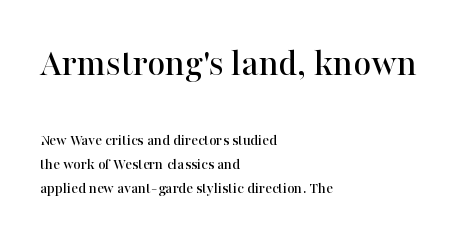
{"serif": "yes", "italic": "no", "width": "normal", "stroke_contrast": "high", "x_height": "medium", "monospaced": "no", "underline": "no", "align": "left", "line_spacing": "normal", "line_spacing_ratio": 1.5, "letter_spacing": "normal", "letter_spacing_em": 0.0, "larger_block": "first", "size_ratio": 2.44, "glyph_px": 39}
